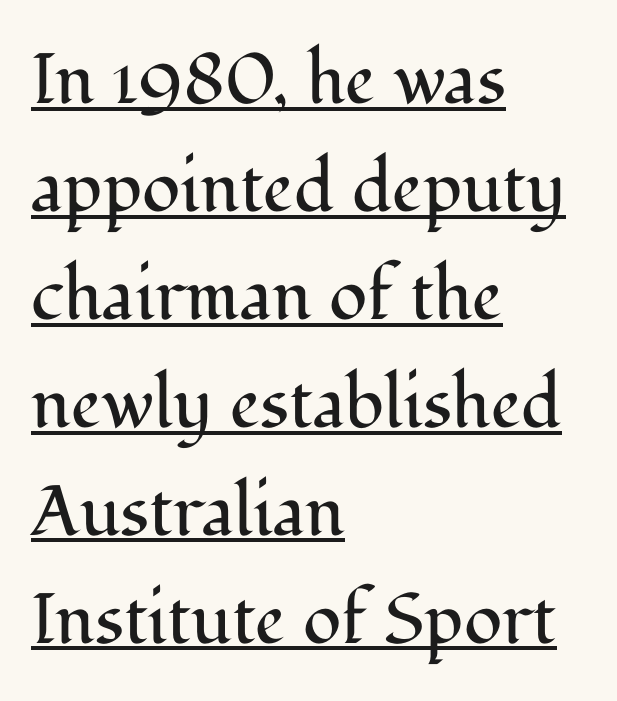
Horizontal alignment here is leftward, the default for most running prose. There is no visible air inserted between adjacent glyphs. The rendering uses the underline text-decoration. Small tapered or slab feet sit at the stroke ends, so this counts as serif.
